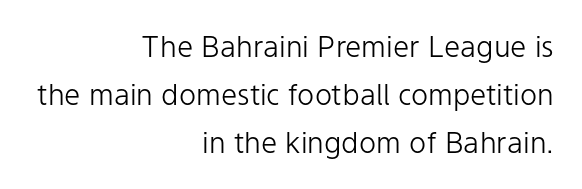
This sample uses an upright cut, with every glyph sitting square on the baseline. Baseline-to-baseline distance is the conventional proportion of letter height. These lines are composed in type without serifs. The face used here is proportionally spaced, like ordinary book or web type. No extra tracking has been applied to these lines.
